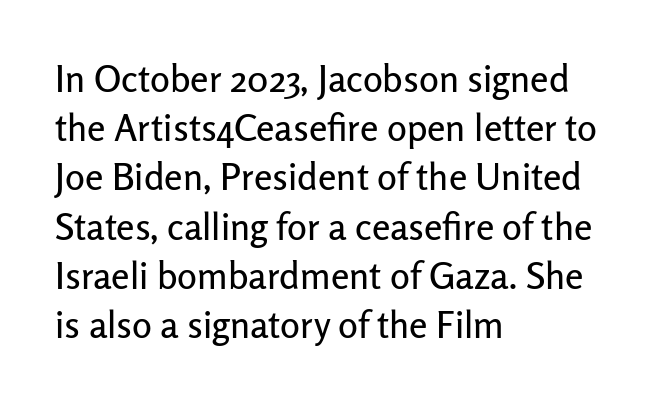
The image shows 37 px sans-serif type, upright; set left-aligned, normal line spacing (1.33x), normal letter spacing, not underlined; low stroke contrast and a medium x-height.
